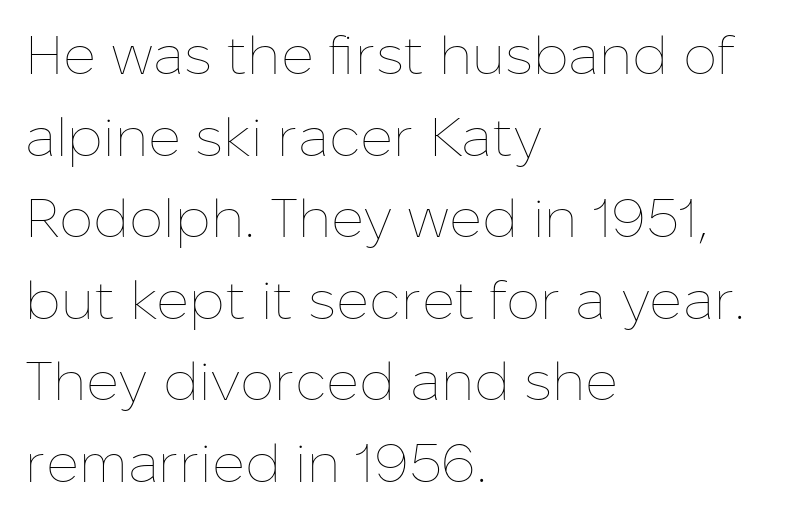
The image shows 54 px thin type, upright; set left-aligned, normal line spacing (1.51x), normal letter spacing, not underlined; low stroke contrast and a medium x-height.
